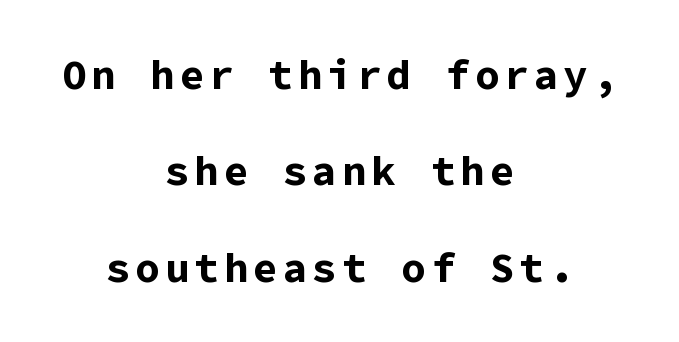
The image shows 41 px bold sans-serif type, upright, monospaced; set centered, loose line spacing (2.35x), not underlined; low stroke contrast and a medium x-height.
